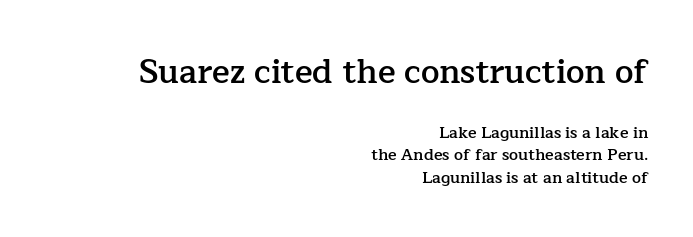
In this sample the first text group is rendered at the bigger scale. A typesetter would mark this as roman, not italic. The glyphs in this specimen are seriffed. Line endings align vertically; line beginnings do not. A typesetter would call this zero additional tracking.
